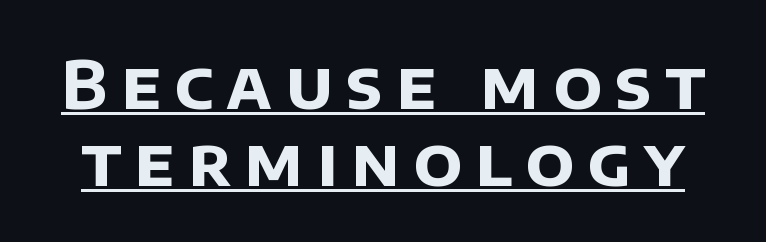
The image shows 66 px bold sans-serif type; set line spacing 1.16x, unusually wide letter spacing (+0.2 em), underlined; low stroke contrast and a large x-height.
